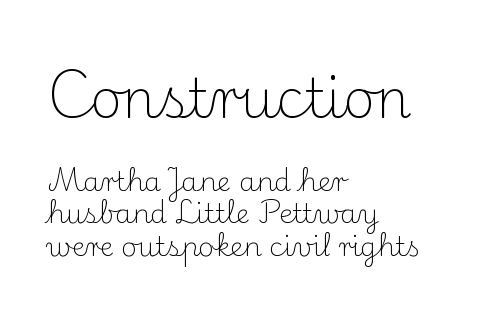
Q: Is the text bold? A: No.
Q: Is the text italic (slanted)? A: No, it is upright.
Q: Is the typeface a serif or a sans-serif typeface? A: Serif.
Q: Is the text underlined? A: No.
Q: How is the paragraph aligned? A: Left-aligned.
Q: Is the spacing between letters normal or unusually wide? A: Normal.
Q: Which block of text is set in a larger size, the first (top) or the second (bottom)? A: The first (top) one.
Q: Width (condensed, normal, or wide)? A: Normal.
Q: Stroke contrast? A: Medium.
Q: x-height? A: Small.
Q: Monospaced? A: No.
